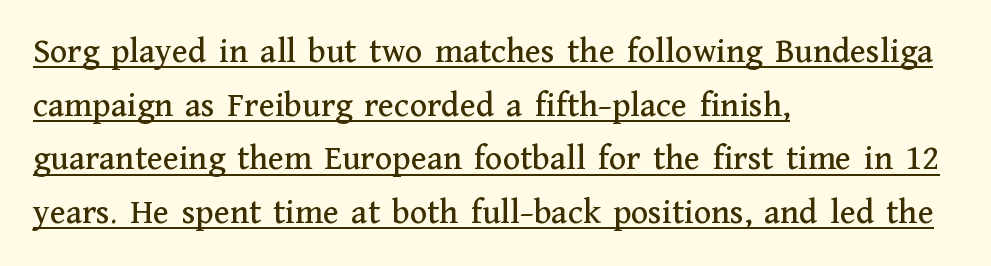
{"serif": "yes", "italic": "no", "width": "normal", "stroke_contrast": "medium", "x_height": "medium", "monospaced": "no", "underline": "yes", "align": "left", "line_spacing": "normal", "line_spacing_ratio": 1.49, "letter_spacing": "normal", "letter_spacing_em": 0.0, "glyph_px": 36}
